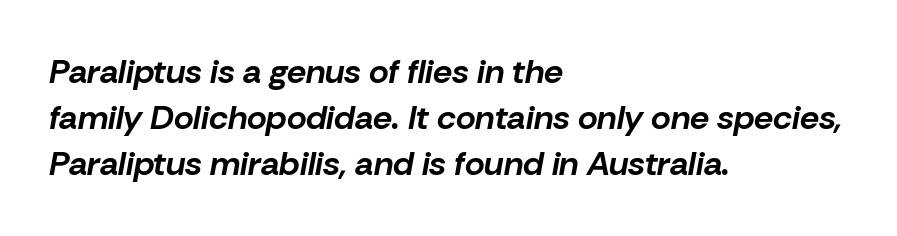
{"italic": "yes", "lean": "right", "slant_degrees": 10, "bold": "yes", "weight": "bold", "width": "normal", "stroke_contrast": "low", "x_height": "medium", "monospaced": "no", "underline": "no", "align": "left", "line_spacing": "normal", "line_spacing_ratio": 1.36, "letter_spacing": "normal", "letter_spacing_em": 0.0, "glyph_px": 34}
